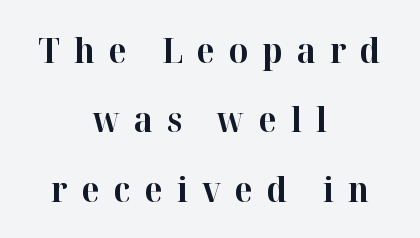
The image shows 34 px bold serif type, upright; set centered, loose line spacing (2.04x), unusually wide letter spacing (+0.41 em), not underlined; high stroke contrast and a medium x-height.
